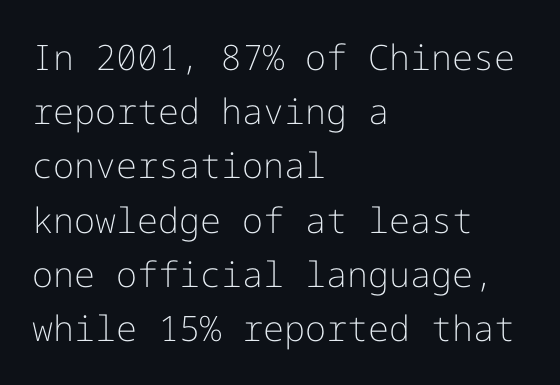
{"serif": "no", "italic": "no", "bold": "no", "weight": "light", "width": "normal", "stroke_contrast": "low", "x_height": "medium", "underline": "no", "align": "left", "line_spacing": "normal", "line_spacing_ratio": 1.55, "letter_spacing": "normal", "letter_spacing_em": 0.0, "glyph_px": 35}
